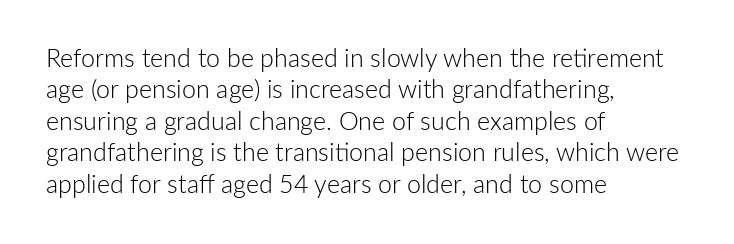
The image shows 25 px text type, upright; set left-aligned, normal line spacing (1.26x), normal letter spacing, not underlined.
